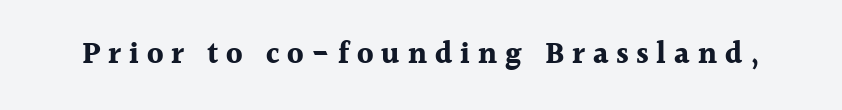
The image shows 30 px bold serif type, upright; set unusually wide letter spacing (+0.26 em), not underlined; a medium x-height.
